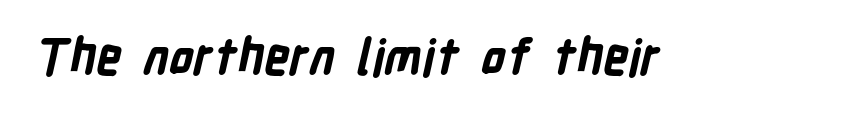
Q: Is the text bold? A: Yes.
Q: Is the typeface a serif or a sans-serif typeface? A: Sans-serif.
Q: Is the text underlined? A: No.
Q: Is the spacing between letters normal or unusually wide? A: Normal.
Q: Width (condensed, normal, or wide)? A: Condensed.
Q: Stroke contrast? A: Low.
Q: x-height? A: Medium.
Q: Monospaced? A: No.
